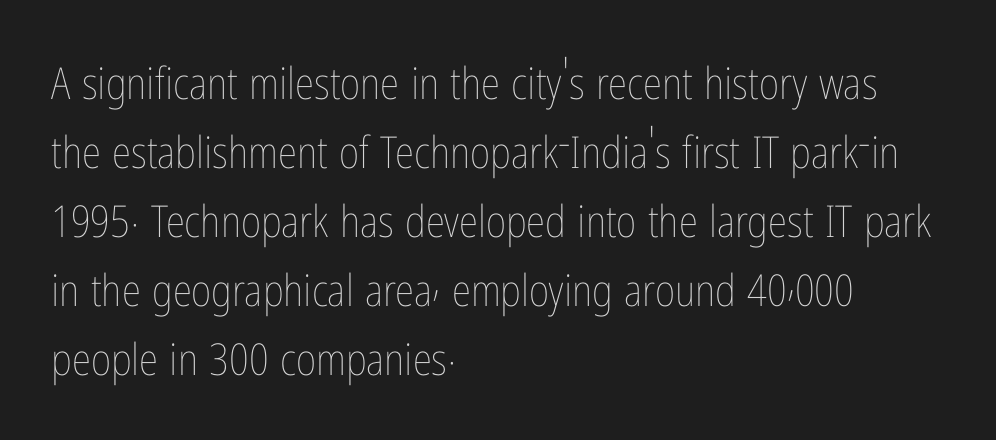
The image shows 44 px thin, condensed type, upright; set left-aligned, normal line spacing (1.57x), normal letter spacing, not underlined; low stroke contrast and a medium x-height.
